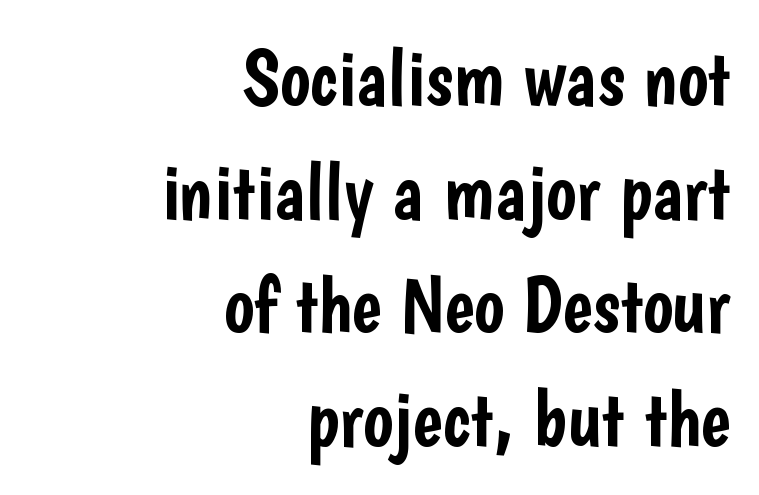
Q: Is the text italic (slanted)? A: No, it is upright.
Q: Is the typeface a serif or a sans-serif typeface? A: Sans-serif.
Q: Is the text underlined? A: No.
Q: How is the paragraph aligned? A: Right-aligned.
Q: Is the spacing between letters normal or unusually wide? A: Normal.
Q: Is the spacing between lines tight, normal or loose? A: Normal.
Q: Width (condensed, normal, or wide)? A: Condensed.
Q: Stroke contrast? A: Low.
Q: x-height? A: Medium.
Q: Monospaced? A: No.
